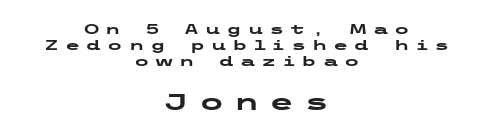
Q: Is the text bold? A: Yes.
Q: Is the text italic (slanted)? A: No, it is upright.
Q: Is the text underlined? A: No.
Q: How is the paragraph aligned? A: Centered.
Q: Is the spacing between letters normal or unusually wide? A: Unusually wide.
Q: Which block of text is set in a larger size, the first (top) or the second (bottom)? A: The second (bottom) one.
